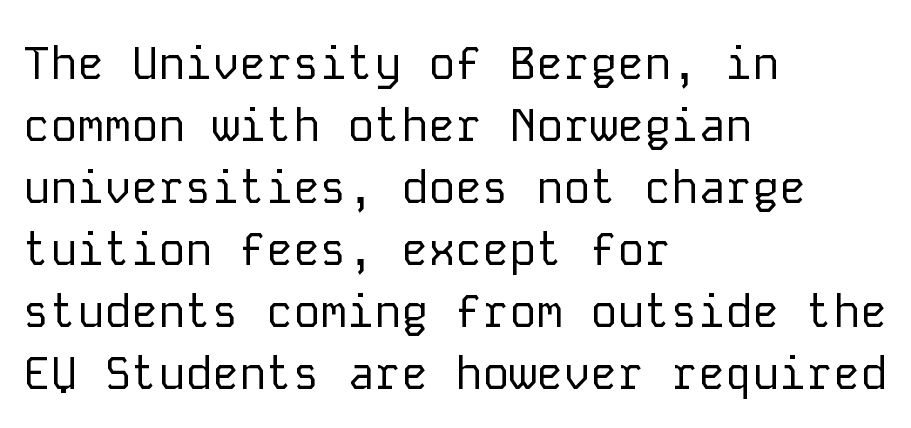
This block has exactly the height ordinary leading produces. The face used here is monospaced, like something from a code editor. Descenders are the only things crossing below the line. To sum up the face: it is a sans, with no serifs. The ragged edge is on the right, which tells us the setting is flush left.
